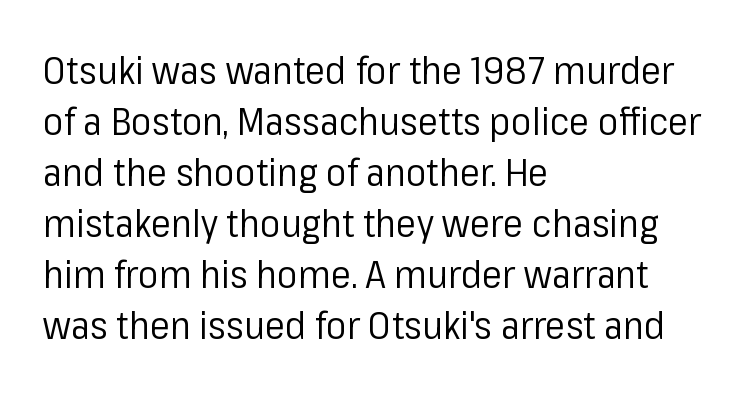
Rule under the text: the space is simply empty. Standard letterfit; no display-style spreading of the glyphs. To sum up the face: it is a sans, with no serifs. A typesetter would call this proportional, since set widths differ per character.
